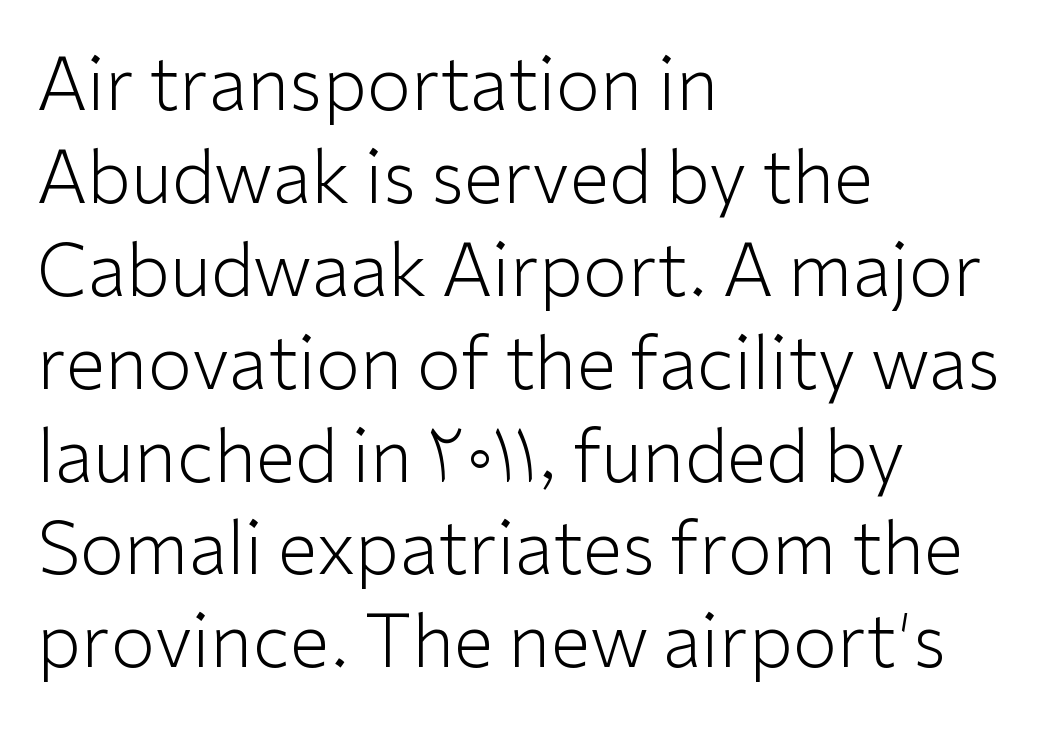
The image shows 72 px light sans-serif type, upright; set left-aligned, normal line spacing (1.29x), normal letter spacing, not underlined; low stroke contrast and a medium x-height.
